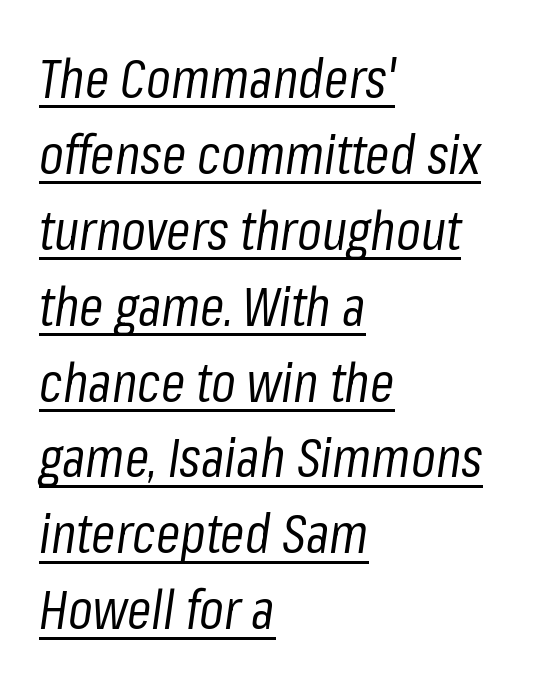
The image shows 55 px regular-weight, condensed type, italic (leaning right); set left-aligned, normal line spacing (1.38x), normal letter spacing, underlined; low stroke contrast and a medium x-height.
